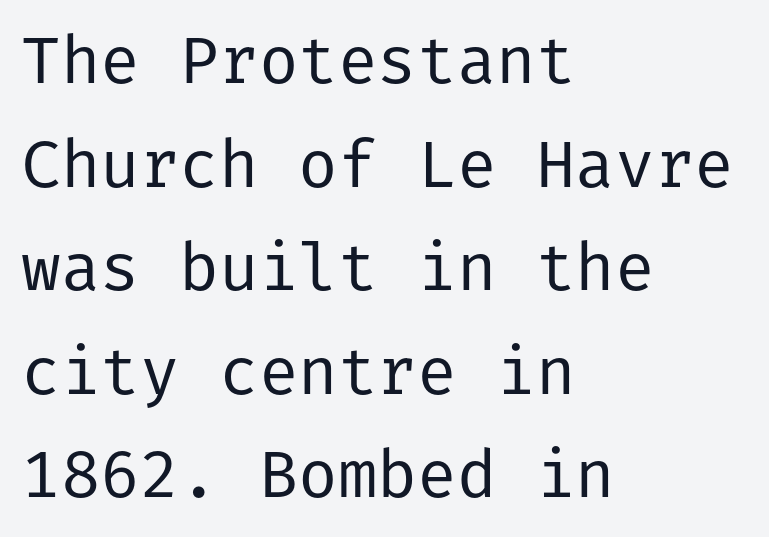
The image shows 66 px regular-weight sans-serif type, upright; set left-aligned, normal line spacing (1.57x), normal letter spacing, not underlined; low stroke contrast and a medium x-height.
